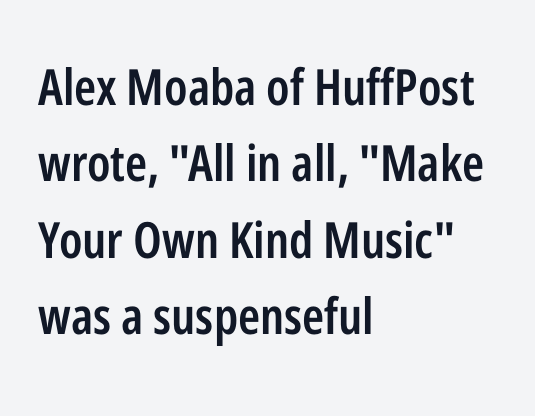
The image shows 50 px semibold, condensed sans-serif type, upright; set left-aligned, normal line spacing (1.53x), normal letter spacing, not underlined; low stroke contrast and a medium x-height.
